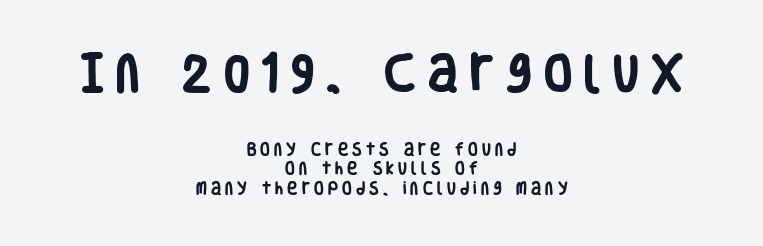
Q: Is the text bold? A: Yes.
Q: Is the text italic (slanted)? A: No, it is upright.
Q: Is the typeface a serif or a sans-serif typeface? A: Sans-serif.
Q: Is the text underlined? A: No.
Q: How is the paragraph aligned? A: Centered.
Q: Is the spacing between letters normal or unusually wide? A: Unusually wide.
Q: Is the spacing between lines tight, normal or loose? A: Normal.
Q: Which block of text is set in a larger size, the first (top) or the second (bottom)? A: The first (top) one.
Q: Width (condensed, normal, or wide)? A: Condensed.
Q: Stroke contrast? A: Low.
Q: x-height? A: Large.
Q: Monospaced? A: No.
